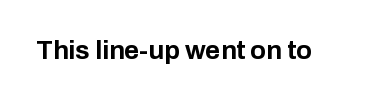
Only glyphs here, with clear space below each row. Rendered with straight, roman letterforms. The glyphs have the mass of a bold cut. Observe the ordinary spacing: letters are neighbours, not strangers.
